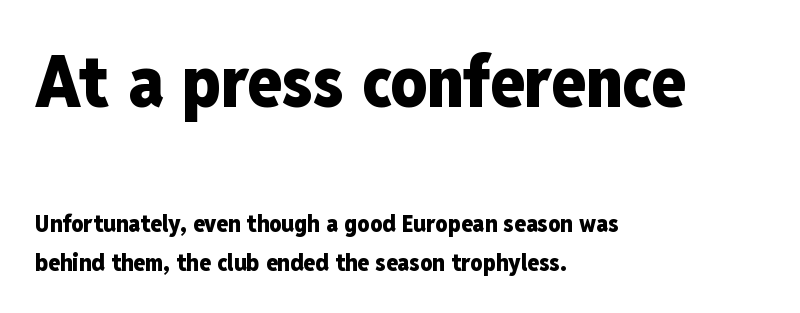
The rendering shows plain stroke endings on the letterforms — a sans-serif design. Characters follow at the spacing the type designer built in. Tall strokes in this sample are plumb rather than angled. This sample has the flowing, uneven cadence of proportional lettering. The rag falls on the right side of this text block.
